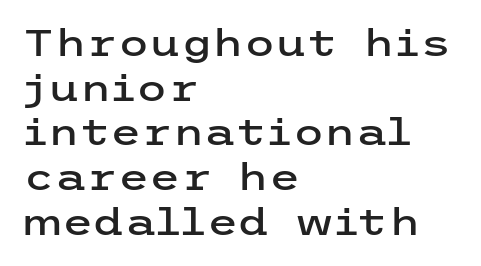
Q: Is the text italic (slanted)? A: No, it is upright.
Q: Is the typeface a serif or a sans-serif typeface? A: Sans-serif.
Q: Is the text underlined? A: No.
Q: How is the paragraph aligned? A: Left-aligned.
Q: Is the spacing between letters normal or unusually wide? A: Normal.
Q: Width (condensed, normal, or wide)? A: Wide.
Q: Stroke contrast? A: Low.
Q: x-height? A: Medium.
